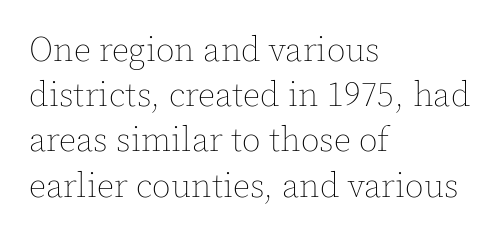
{"italic": "no", "bold": "no", "weight": "thin", "width": "normal", "x_height": "medium", "monospaced": "no", "underline": "no", "align": "left", "line_spacing": "normal", "line_spacing_ratio": 1.33, "letter_spacing": "normal", "letter_spacing_em": 0.0, "glyph_px": 34}
